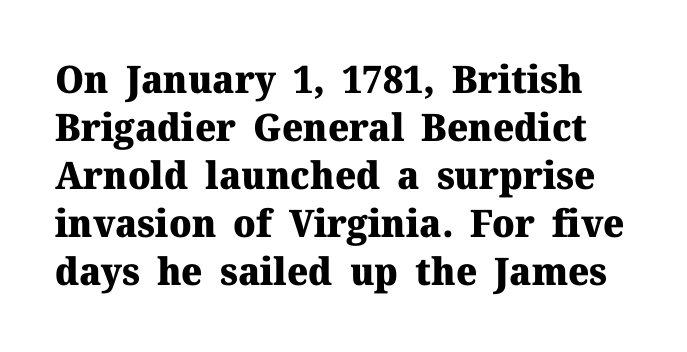
{"serif": "yes", "italic": "no", "bold": "yes", "weight": "heavy", "width": "normal", "stroke_contrast": "medium", "x_height": "medium", "monospaced": "no", "underline": "no", "line_spacing": "normal", "line_spacing_ratio": 1.26, "letter_spacing": "normal", "letter_spacing_em": 0.0, "glyph_px": 38}
